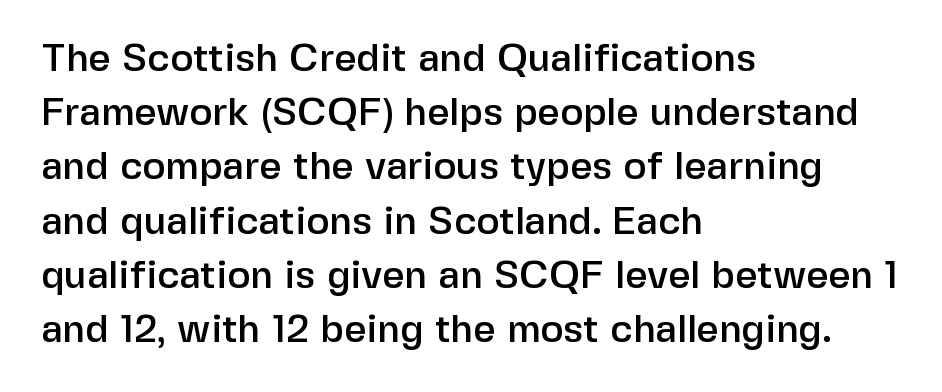
Q: Is the text italic (slanted)? A: No, it is upright.
Q: Is the typeface a serif or a sans-serif typeface? A: Sans-serif.
Q: Is the text underlined? A: No.
Q: How is the paragraph aligned? A: Left-aligned.
Q: Is the spacing between letters normal or unusually wide? A: Normal.
Q: Is the spacing between lines tight, normal or loose? A: Normal.
Q: Width (condensed, normal, or wide)? A: Normal.
Q: Stroke contrast? A: Low.
Q: x-height? A: Medium.
Q: Monospaced? A: No.
